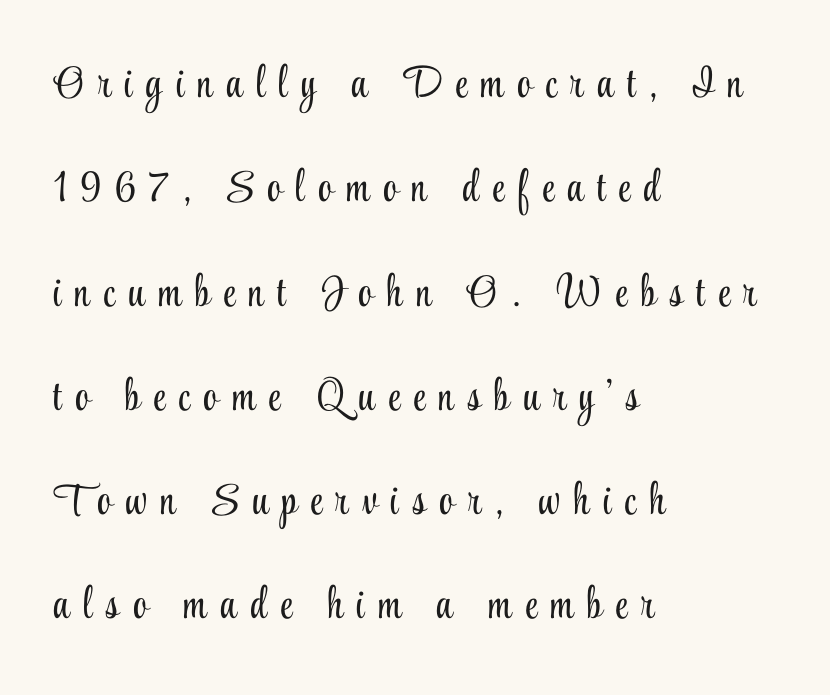
Is this a fixed-width face? No — the glyphs have proportional, varying widths. Clear beneath every line of the passage. Whoever set this chose breathing room over compactness in the vertical rhythm. These glyphs show unthickened strokes, regular width or finer. Line beginnings align vertically; line endings do not.
